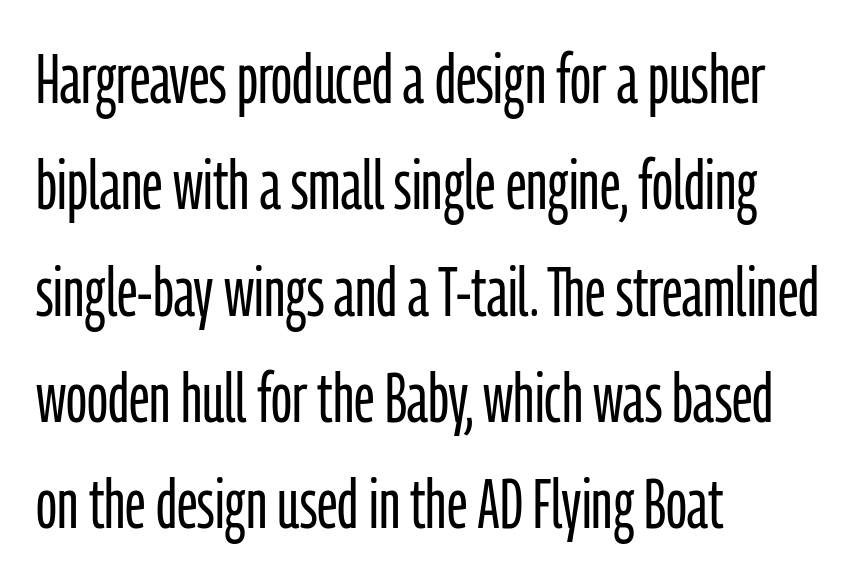
Q: Is the text bold? A: No.
Q: Is the text italic (slanted)? A: No, it is upright.
Q: Is the typeface a serif or a sans-serif typeface? A: Sans-serif.
Q: Is the text underlined? A: No.
Q: How is the paragraph aligned? A: Left-aligned.
Q: Is the spacing between letters normal or unusually wide? A: Normal.
Q: Is the spacing between lines tight, normal or loose? A: Normal.
Q: Width (condensed, normal, or wide)? A: Condensed.
Q: Stroke contrast? A: Low.
Q: x-height? A: Medium.
Q: Monospaced? A: No.
